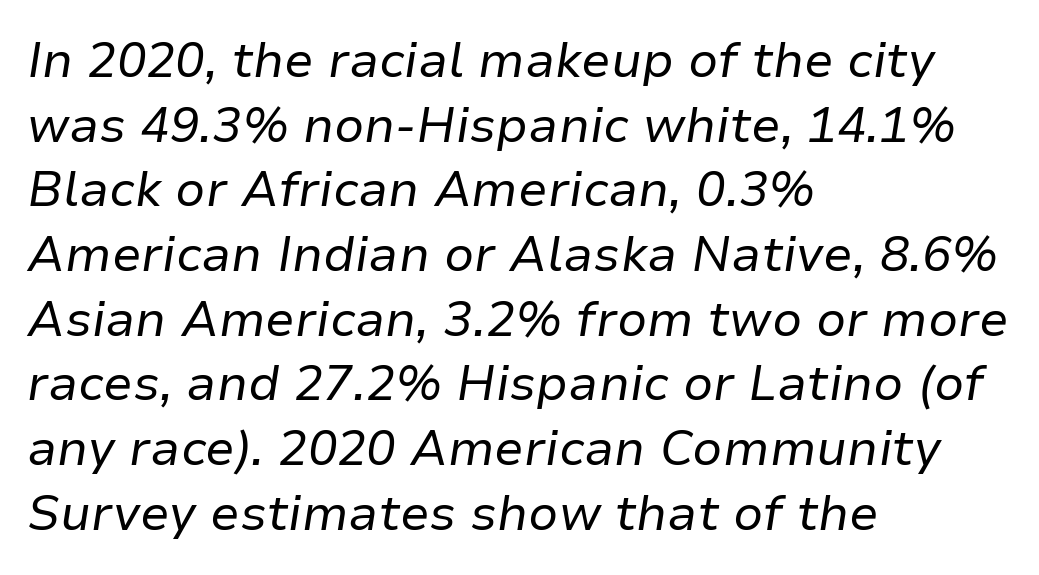
The image shows 49 px regular-weight type, italic (leaning right); set left-aligned, normal line spacing (1.32x), normal letter spacing, not underlined; low stroke contrast and a medium x-height.
